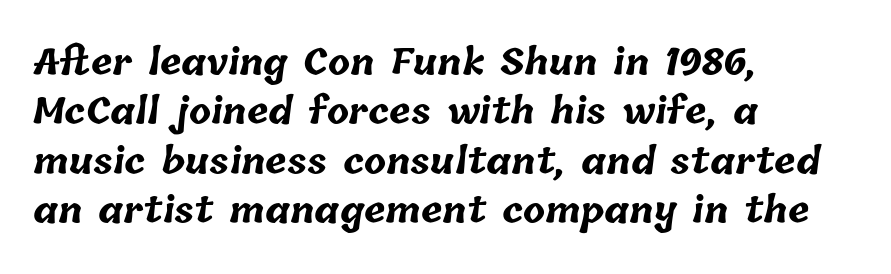
{"bold": "yes", "weight": "bold", "width": "normal", "stroke_contrast": "low", "x_height": "medium", "monospaced": "no", "underline": "no", "align": "left", "line_spacing": "normal", "line_spacing_ratio": 1.37, "letter_spacing": "normal", "letter_spacing_em": 0.0, "glyph_px": 36}
